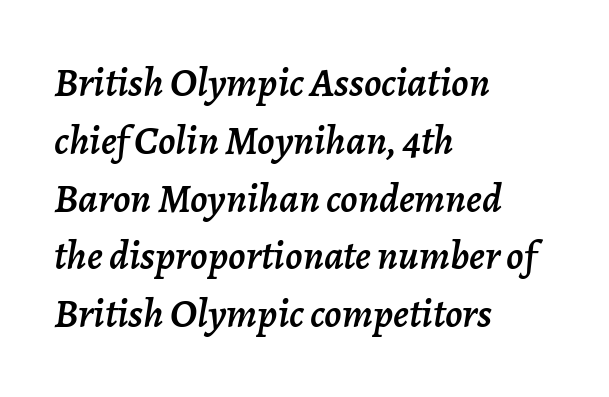
Has an underline been added? It has not. These lines keep a tight, regular rhythm from letter to letter. The face used here has a pronounced slope to its letters. Is this a fixed-width face? No — the glyphs have proportional, varying widths. Compared with a centered layout, this one pins lines to the left instead. A typesetter would call this leading conventional body-copy spacing.
